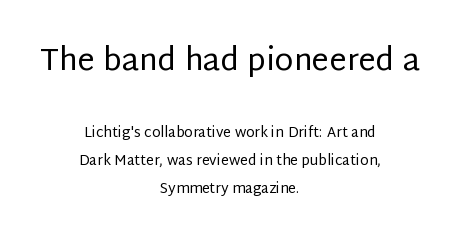
Q: Is the text bold? A: No.
Q: Is the text italic (slanted)? A: No, it is upright.
Q: Is the typeface a serif or a sans-serif typeface? A: Sans-serif.
Q: Is the text underlined? A: No.
Q: How is the paragraph aligned? A: Centered.
Q: Is the spacing between letters normal or unusually wide? A: Normal.
Q: Is the spacing between lines tight, normal or loose? A: Loose.
Q: Which block of text is set in a larger size, the first (top) or the second (bottom)? A: The first (top) one.
Q: Width (condensed, normal, or wide)? A: Normal.
Q: Stroke contrast? A: Low.
Q: x-height? A: Large.
Q: Monospaced? A: No.
